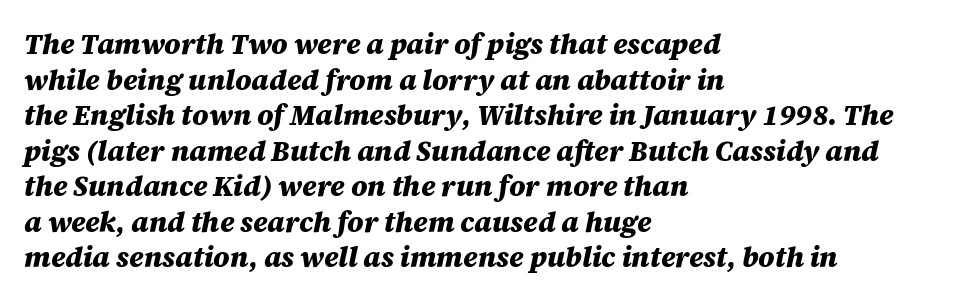
Q: Is the text bold? A: Yes.
Q: Is the text italic (slanted)? A: Yes, it leans right by about 12 degrees.
Q: Is the text underlined? A: No.
Q: How is the paragraph aligned? A: Left-aligned.
Q: Is the spacing between letters normal or unusually wide? A: Normal.
Q: Is the spacing between lines tight, normal or loose? A: Normal.
Q: Width (condensed, normal, or wide)? A: Normal.
Q: Stroke contrast? A: Medium.
Q: x-height? A: Large.
Q: Monospaced? A: No.
